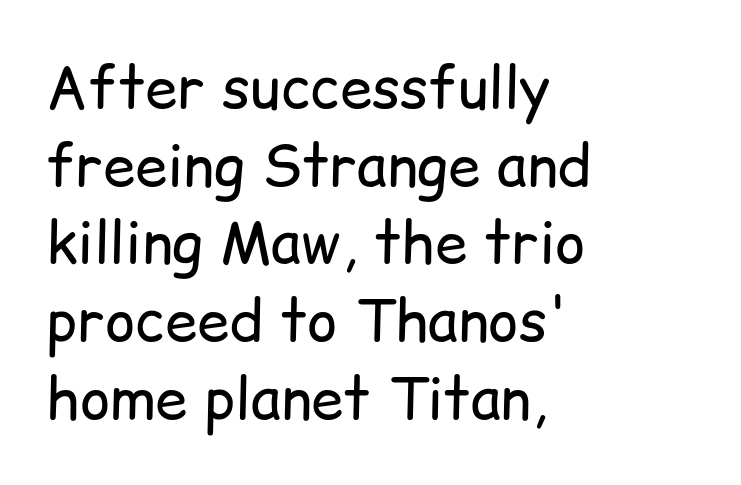
{"serif": "no", "italic": "no", "bold": "no", "weight": "regular", "width": "normal", "stroke_contrast": "low", "x_height": "medium", "monospaced": "no", "underline": "no", "align": "left", "line_spacing": "normal", "line_spacing_ratio": 1.34, "letter_spacing": "normal", "letter_spacing_em": 0.0, "glyph_px": 58}
